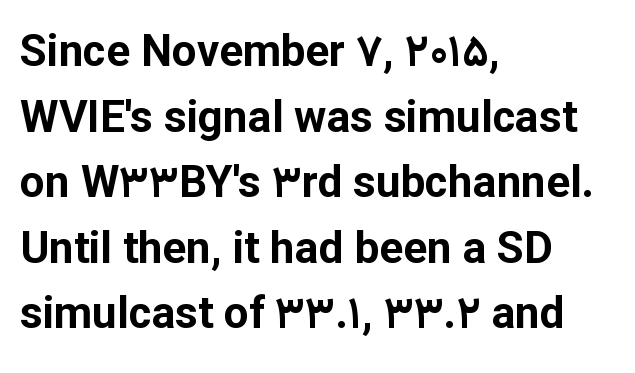
{"serif": "no", "italic": "no", "bold": "yes", "weight": "bold", "width": "normal", "stroke_contrast": "low", "x_height": "medium", "monospaced": "no", "underline": "no", "align": "left", "line_spacing": "normal", "line_spacing_ratio": 1.49, "letter_spacing": "normal", "letter_spacing_em": 0.0, "glyph_px": 44}
